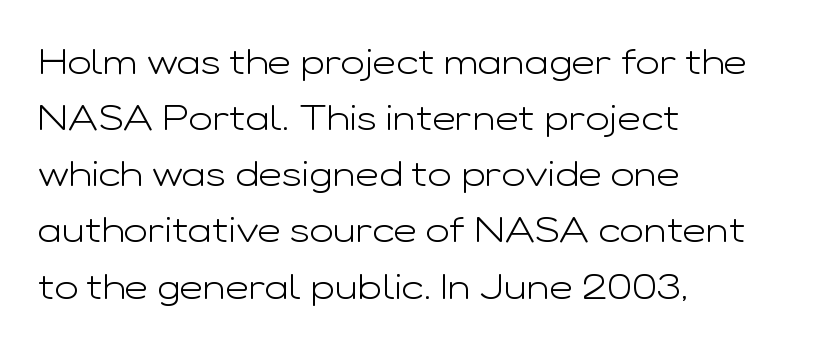
The image shows 36 px light, wide sans-serif type, upright; set left-aligned, normal line spacing (1.56x), normal letter spacing, not underlined; low stroke contrast and a medium x-height.
